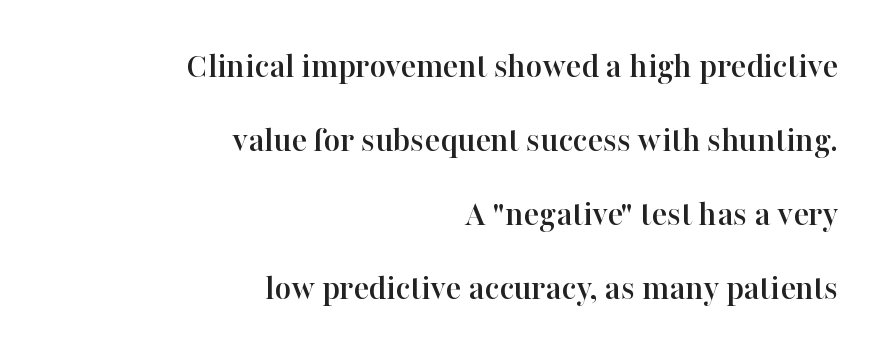
The image shows 36 px serif type, upright; set right-aligned, loose line spacing (2.06x), normal letter spacing, not underlined; high stroke contrast and a medium x-height.
